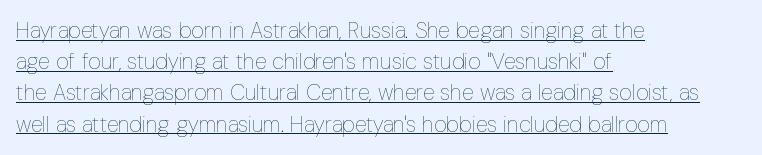
The image shows 22 px text type, upright; set left-aligned, normal line spacing (1.42x), normal letter spacing, underlined.
